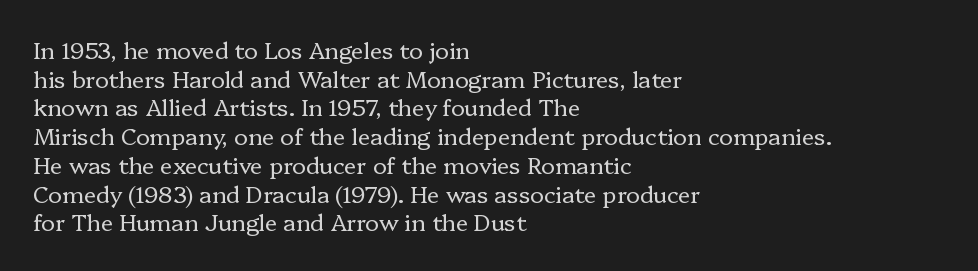
The lines sit at an ordinary, default distance from one another. The text block is weighted toward the left margin, trailing off unevenly rightward. Tracking value appears to be zero — textbook default spacing. Has an underline been added? It has not. Stroke mass is kept to a normal reading level or below.
